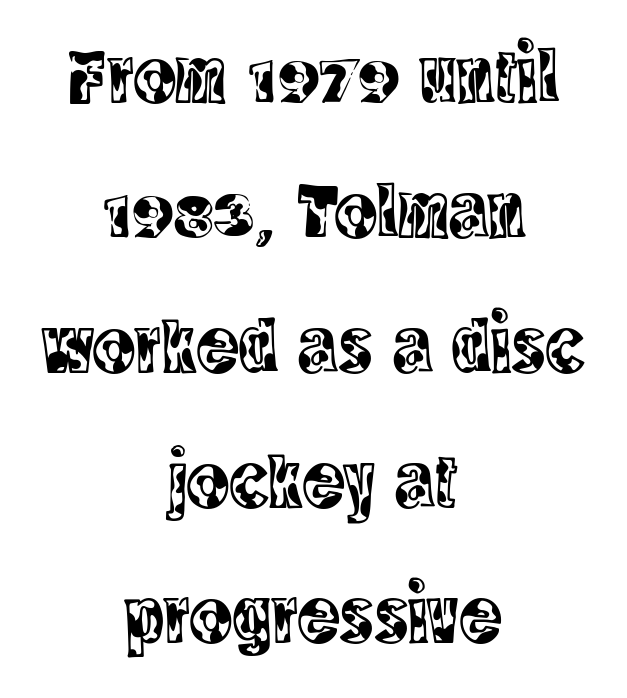
The image shows 79 px condensed serif type, upright; set centered, line spacing 1.71x, normal letter spacing, not underlined; a large x-height.
